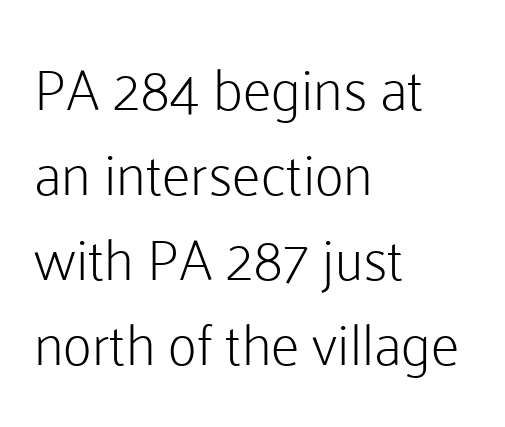
The image shows 57 px light sans-serif type, upright; set left-aligned, normal line spacing (1.49x), normal letter spacing, not underlined; low stroke contrast and a medium x-height.
